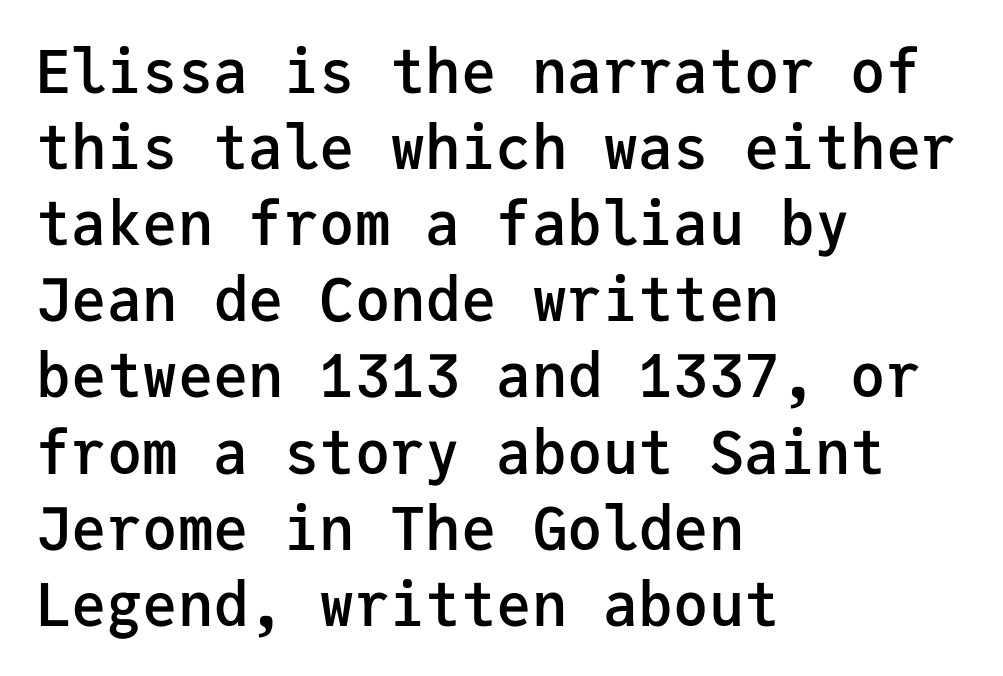
Q: Is the text bold? A: Semi-bold.
Q: Is the text italic (slanted)? A: No, it is upright.
Q: Is the typeface a serif or a sans-serif typeface? A: Sans-serif.
Q: Is the text underlined? A: No.
Q: How is the paragraph aligned? A: Left-aligned.
Q: Is the spacing between letters normal or unusually wide? A: Normal.
Q: Is the spacing between lines tight, normal or loose? A: Normal.
Q: Width (condensed, normal, or wide)? A: Normal.
Q: Stroke contrast? A: Low.
Q: x-height? A: Medium.
Q: Monospaced? A: Yes.
